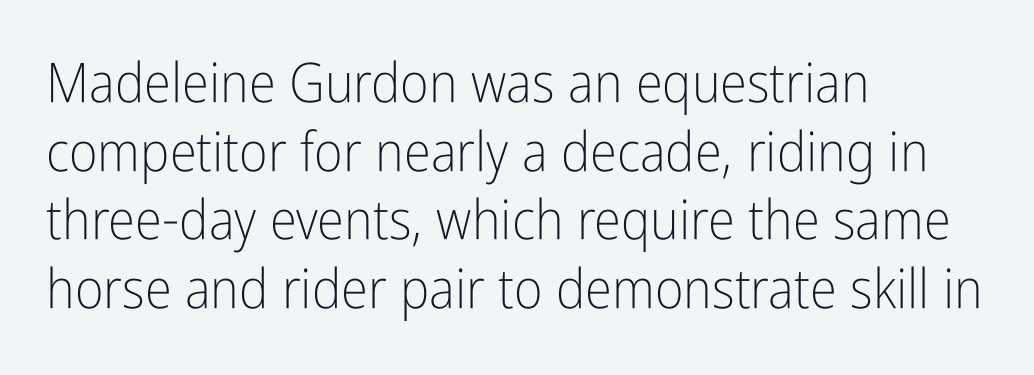
{"serif": "no", "italic": "no", "bold": "no", "weight": "light", "width": "condensed", "stroke_contrast": "low", "x_height": "medium", "monospaced": "no", "underline": "no", "align": "left", "line_spacing": "normal", "line_spacing_ratio": 1.25, "letter_spacing": "normal", "letter_spacing_em": 0.0, "glyph_px": 55}
